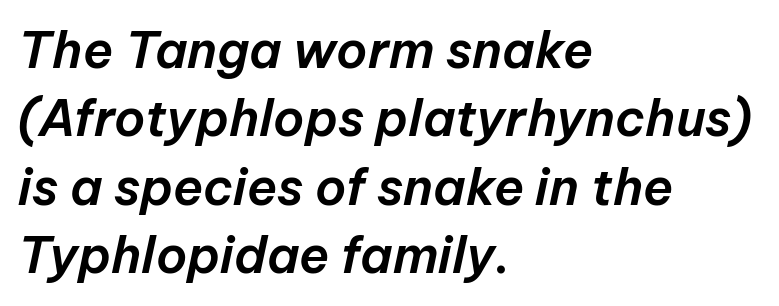
{"italic": "yes", "lean": "right", "slant_degrees": 12, "width": "normal", "stroke_contrast": "low", "x_height": "medium", "monospaced": "no", "underline": "no", "align": "left", "line_spacing": "normal", "line_spacing_ratio": 1.37, "letter_spacing": "normal", "letter_spacing_em": 0.0, "glyph_px": 50}
